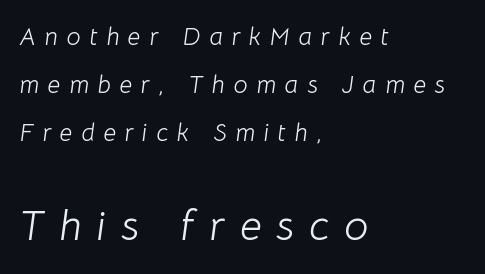
The paragraph shown leans on its left margin. Character size in the trailing block exceeds that of the leading block. Has an underline been added? It has not. Observe the wide spacing: letters keep a clear distance from each other. Counters stay open thanks to moderate or lighter strokes.
